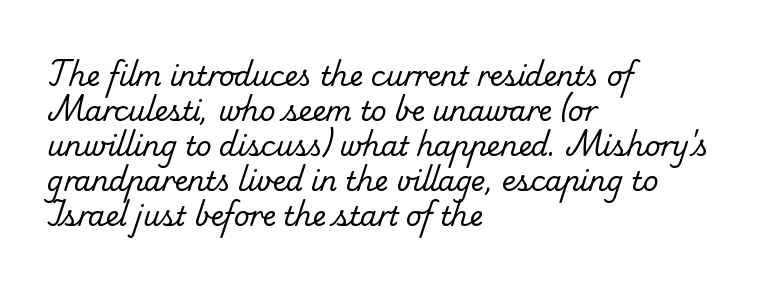
Q: Is the text bold? A: No.
Q: Is the text underlined? A: No.
Q: How is the paragraph aligned? A: Left-aligned.
Q: Is the spacing between letters normal or unusually wide? A: Normal.
Q: Is the spacing between lines tight, normal or loose? A: Normal.
